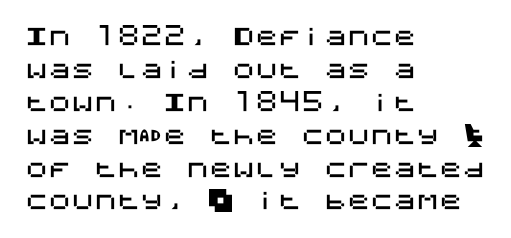
{"italic": "no", "underline": "no", "align": "left", "line_spacing": "normal", "line_spacing_ratio": 1.43, "letter_spacing": "normal", "letter_spacing_em": 0.0, "glyph_px": 23}
